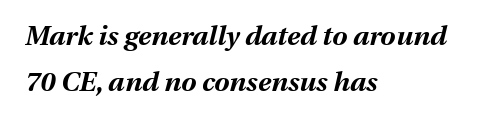
Nothing unusual about the tracking: characters are spaced as the font intends. The zone under the glyphs is completely vacant. The designer left line spacing at the default. The typography opts for an oblique posture over an upright one. As a designer I'd log this as weight 700, bold.
